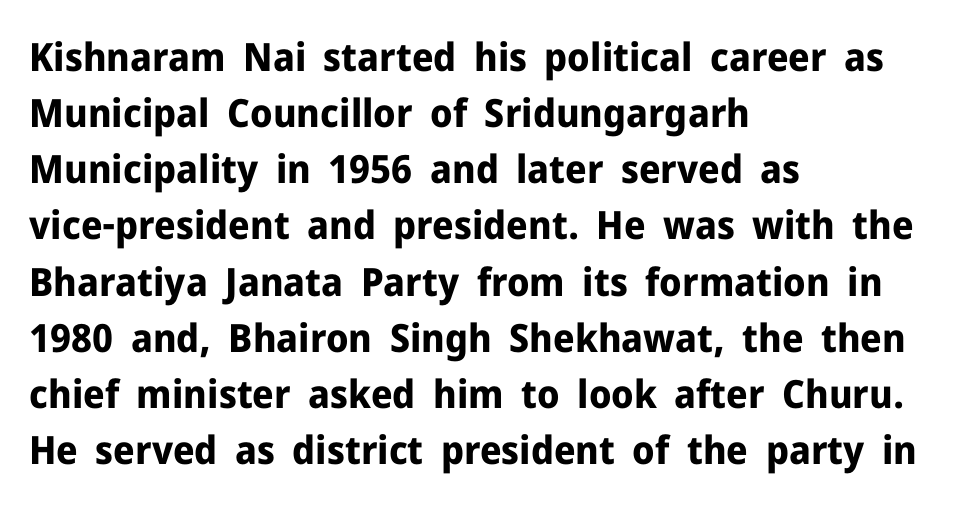
In terms of posture, this sample is upright. Interline gaps are of average width in this sample. This sample is left-justified, so line endings fall wherever the words run out. The passage shown has conventional tracking throughout.
